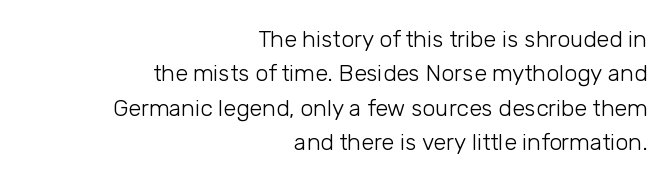
The image shows 23 px text type, upright; set right-aligned, normal line spacing (1.5x), normal letter spacing, not underlined.
